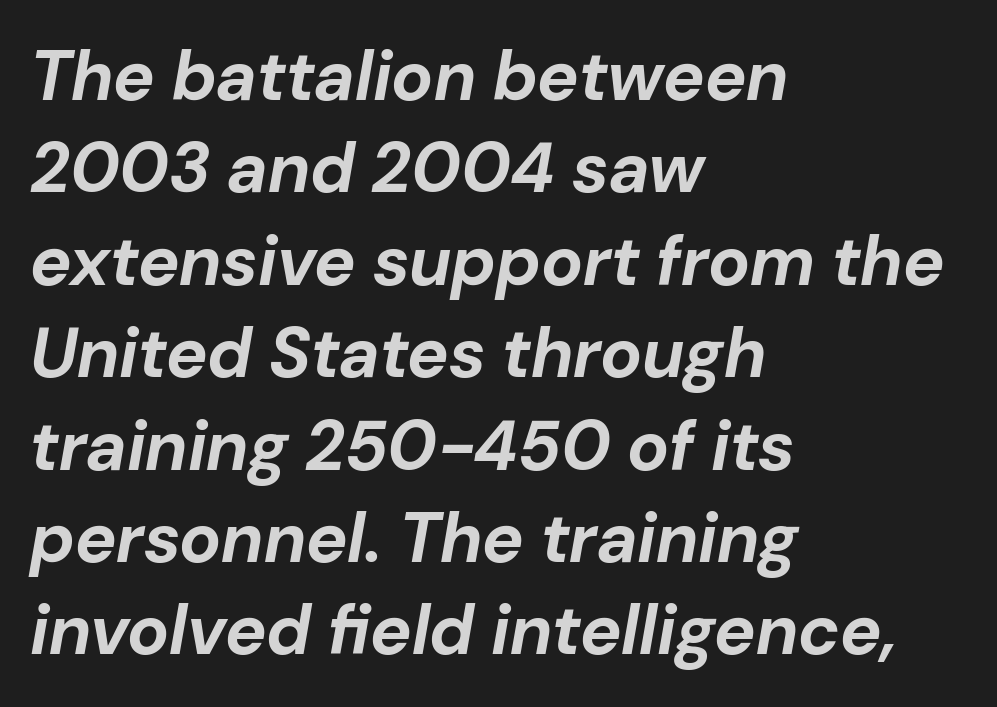
The image shows 70 px bold type, italic (leaning right); set left-aligned, normal line spacing (1.32x), normal letter spacing, not underlined; low stroke contrast and a medium x-height.
